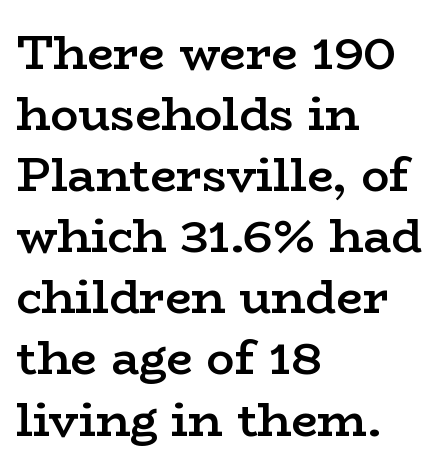
Q: Is the text bold? A: Semi-bold.
Q: Is the text italic (slanted)? A: No, it is upright.
Q: Is the typeface a serif or a sans-serif typeface? A: Serif.
Q: Is the text underlined? A: No.
Q: How is the paragraph aligned? A: Left-aligned.
Q: Is the spacing between letters normal or unusually wide? A: Normal.
Q: Is the spacing between lines tight, normal or loose? A: Normal.
Q: Width (condensed, normal, or wide)? A: Wide.
Q: Stroke contrast? A: Low.
Q: x-height? A: Medium.
Q: Monospaced? A: No.
